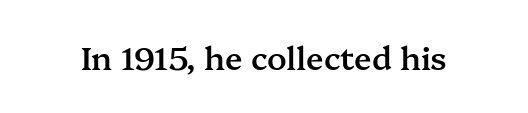
{"serif": "yes", "italic": "no", "bold": "semi", "weight": "semibold", "width": "normal", "stroke_contrast": "medium", "x_height": "medium", "monospaced": "no", "underline": "no", "letter_spacing": "normal", "letter_spacing_em": 0.0, "glyph_px": 32}
